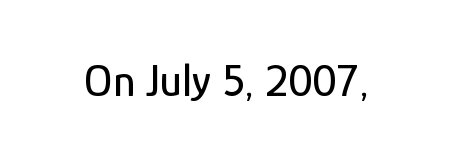
{"serif": "no", "italic": "no", "width": "condensed", "stroke_contrast": "low", "x_height": "medium", "monospaced": "no", "underline": "no", "letter_spacing": "normal", "letter_spacing_em": 0.0, "glyph_px": 46}
